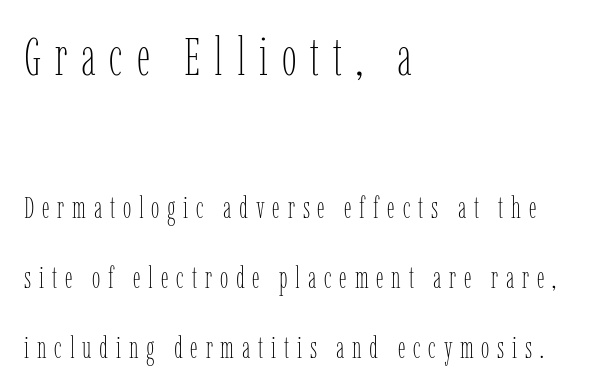
The image shows 53 px thin, condensed type, upright; set left-aligned, loose line spacing (2.32x), unusually wide letter spacing (+0.26 em), not underlined; the first (top) block is 1.77x larger; low stroke contrast and a medium x-height.
